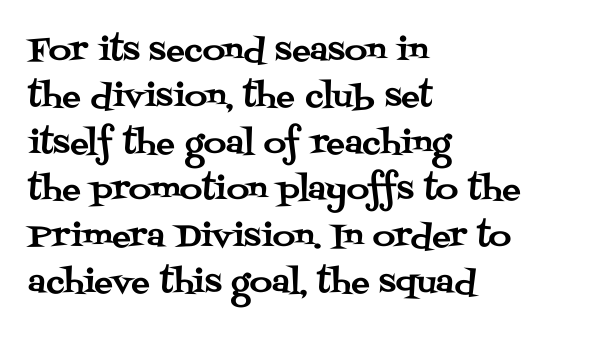
{"serif": "yes", "italic": "no", "width": "normal", "stroke_contrast": "medium", "x_height": "large", "monospaced": "no", "underline": "no", "align": "left", "line_spacing": "normal", "line_spacing_ratio": 1.5, "letter_spacing": "normal", "letter_spacing_em": 0.0, "glyph_px": 31}
